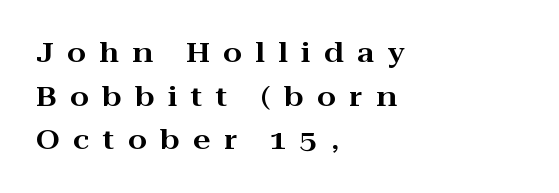
The image shows 27 px text type, upright; set left-aligned, normal line spacing (1.62x), unusually wide letter spacing (+0.5 em), not underlined.
